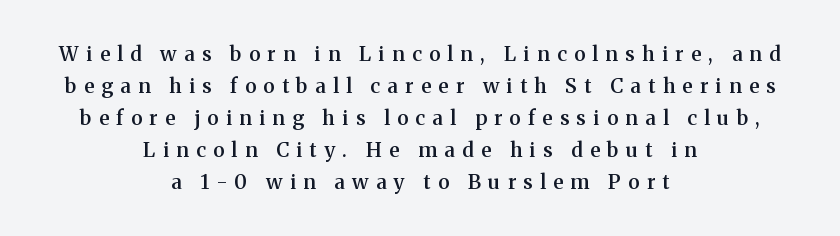
Strokes here are thickened, but only to semibold level. Caption: expanded tracking, letters set apart. When letters stand straight like this, we call the style roman or upright. The setting favours the middle, as headings and verse often do.
